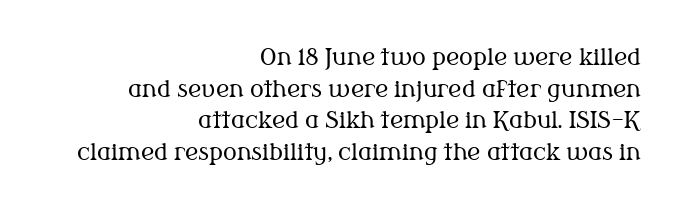
Italic? Not at all — the glyphs are vertical. Heaviness? Minimal to ordinary, like unemphasized prose. These lines are set flush right with a ragged left edge. Normally led — the rows are evenly, conventionally spaced. A clean baseline with only descenders dipping below it.
